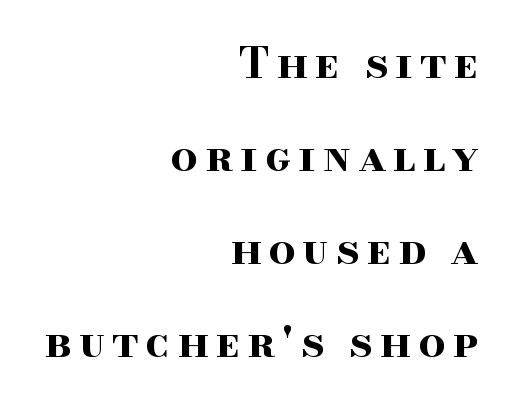
{"serif": "yes", "italic": "no", "bold": "yes", "weight": "bold", "width": "wide", "stroke_contrast": "high", "x_height": "small", "monospaced": "no", "underline": "no", "align": "right", "line_spacing": "loose", "line_spacing_ratio": 2.16, "glyph_px": 43}
